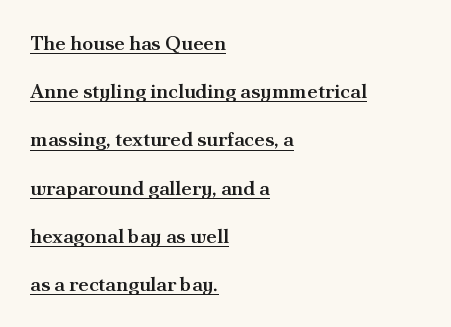
{"italic": "no", "bold": "semi", "underline": "yes", "align": "left", "line_spacing": "loose", "line_spacing_ratio": 2.41, "letter_spacing": "normal", "letter_spacing_em": 0.0, "glyph_px": 20}
